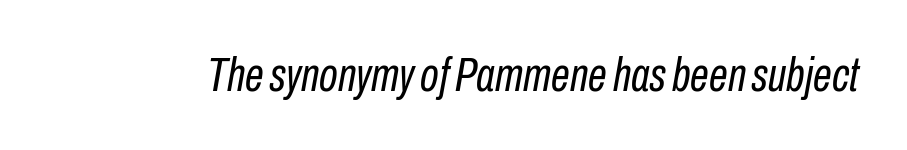
The image shows 48 px regular-weight, condensed type, italic (leaning right); set normal letter spacing, not underlined; low stroke contrast and a medium x-height.
